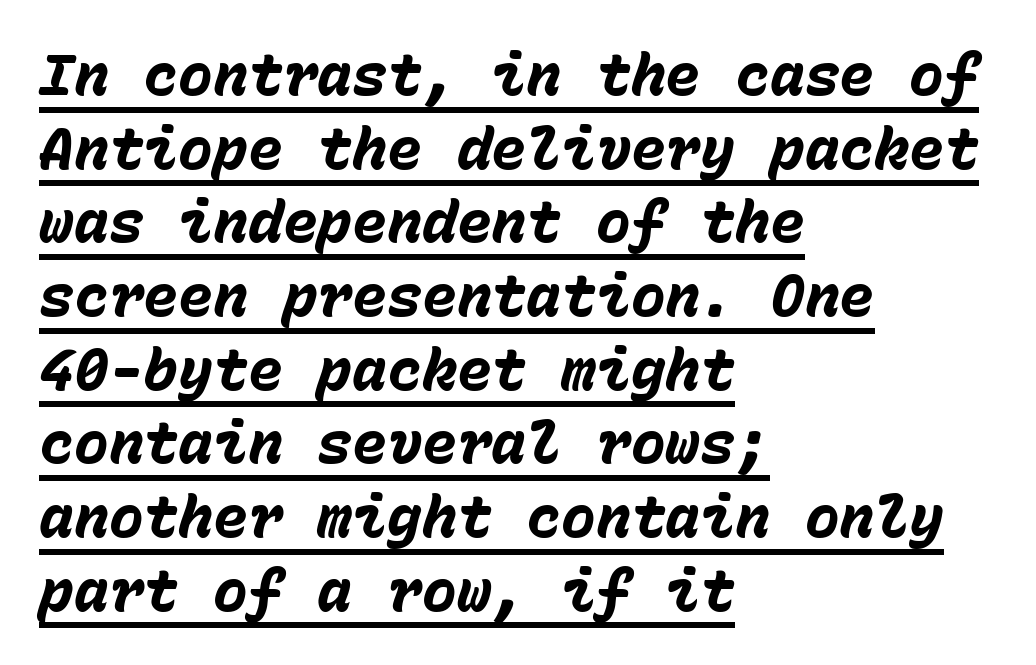
{"italic": "yes", "lean": "right", "slant_degrees": 15, "bold": "yes", "weight": "heavy", "width": "normal", "stroke_contrast": "low", "x_height": "medium", "monospaced": "yes", "underline": "yes", "align": "left", "line_spacing": "normal", "line_spacing_ratio": 1.27, "letter_spacing": "normal", "letter_spacing_em": 0.0, "glyph_px": 58}
